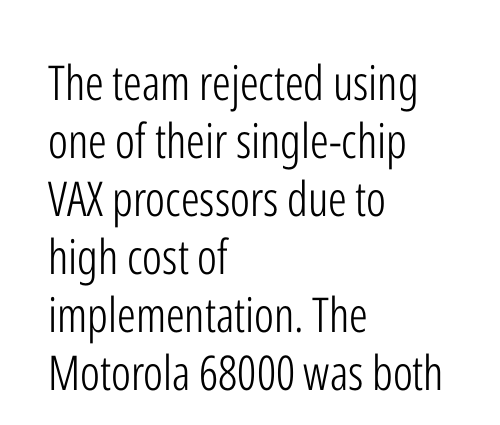
Q: Is the text bold? A: No.
Q: Is the text italic (slanted)? A: No, it is upright.
Q: Is the typeface a serif or a sans-serif typeface? A: Sans-serif.
Q: Is the text underlined? A: No.
Q: How is the paragraph aligned? A: Left-aligned.
Q: Is the spacing between letters normal or unusually wide? A: Normal.
Q: Width (condensed, normal, or wide)? A: Condensed.
Q: Stroke contrast? A: Low.
Q: x-height? A: Medium.
Q: Monospaced? A: No.
